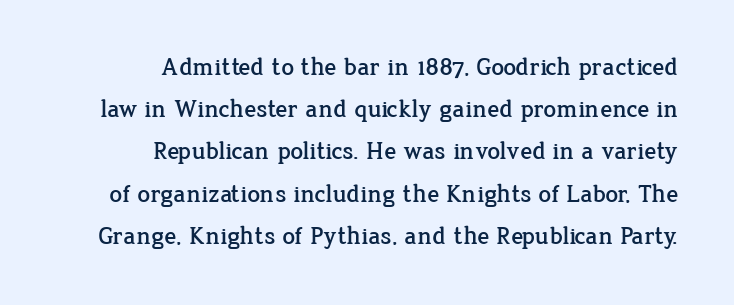
{"italic": "no", "underline": "no", "align": "right", "line_spacing": "normal", "line_spacing_ratio": 1.69, "letter_spacing": "normal", "letter_spacing_em": 0.0, "glyph_px": 25}
